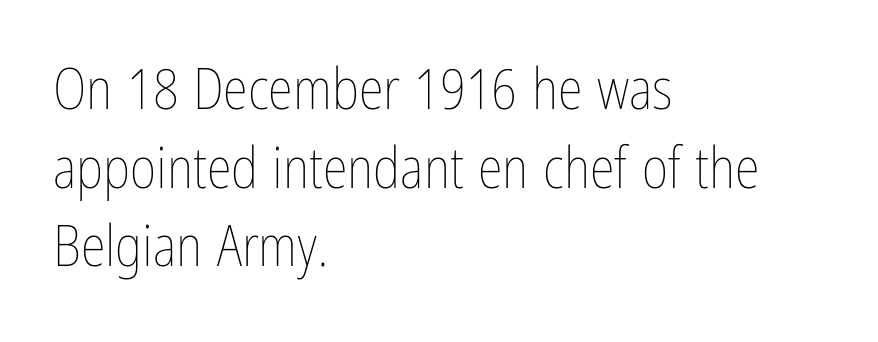
The image shows 57 px thin, condensed type, upright; set left-aligned, normal line spacing (1.38x), normal letter spacing, not underlined; low stroke contrast and a medium x-height.
